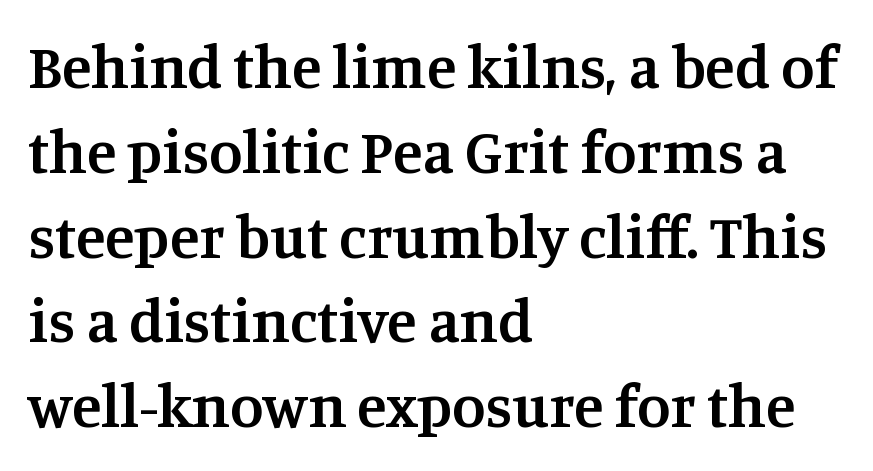
A student would call this left alignment; a typographer would say flush left, rag right. The glyphs in this specimen are seriffed. The letters advance in unequal steps, a hallmark of proportional type. Slightly chunky letters — semibold, I'd say, not full bold. Nothing unusual about the tracking: characters are spaced as the font intends.
